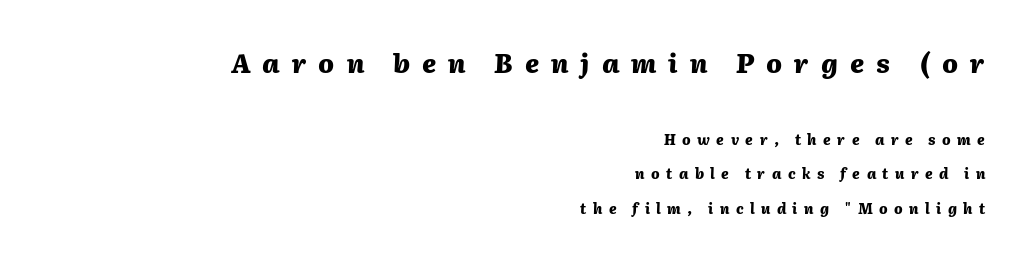
Look at the glyph heights: the upper group is clearly the bigger setting. These lines were composed using italics. Reading down the block, your eye finds every line finishing at a fixed right position. The gap between lines stays unmarked. Honestly, the rows look like they've been pulled way apart. Its strokes are broad and dark, the hallmark of bold type.
